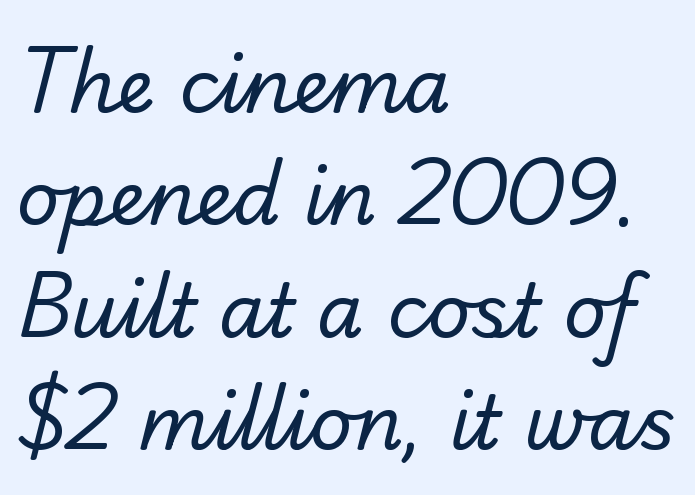
The gap between lines stays unmarked. The face used here is proportionally spaced, like ordinary book or web type. The glyphs in this specimen are sans serif. Standard letterfit; no display-style spreading of the glyphs. Teacher's note: observe the even left margin — that is flush-left alignment. Does the leading feel generous? No, just average.
